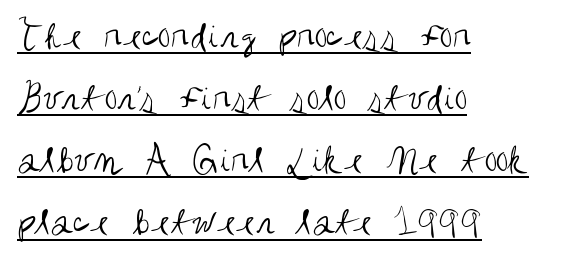
Q: Is the text bold? A: No.
Q: Is the typeface a serif or a sans-serif typeface? A: Sans-serif.
Q: Is the text underlined? A: Yes.
Q: How is the paragraph aligned? A: Left-aligned.
Q: Is the spacing between letters normal or unusually wide? A: Normal.
Q: Is the spacing between lines tight, normal or loose? A: Normal.
Q: Width (condensed, normal, or wide)? A: Condensed.
Q: Stroke contrast? A: Medium.
Q: x-height? A: Large.
Q: Monospaced? A: No.
